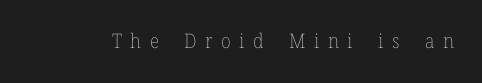
Q: Is the text bold? A: No.
Q: Is the text italic (slanted)? A: No, it is upright.
Q: Is the text underlined? A: No.
Q: Is the spacing between letters normal or unusually wide? A: Unusually wide.
